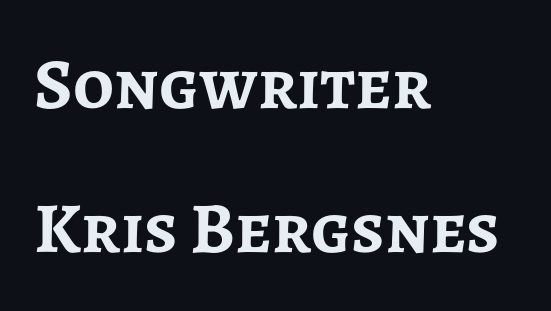
Q: Is the text bold? A: Yes.
Q: Is the text italic (slanted)? A: No, it is upright.
Q: Is the typeface a serif or a sans-serif typeface? A: Sans-serif.
Q: Is the text underlined? A: No.
Q: How is the paragraph aligned? A: Left-aligned.
Q: Is the spacing between letters normal or unusually wide? A: Normal.
Q: Is the spacing between lines tight, normal or loose? A: Loose.
Q: Width (condensed, normal, or wide)? A: Normal.
Q: Stroke contrast? A: Low.
Q: x-height? A: Medium.
Q: Monospaced? A: No.
